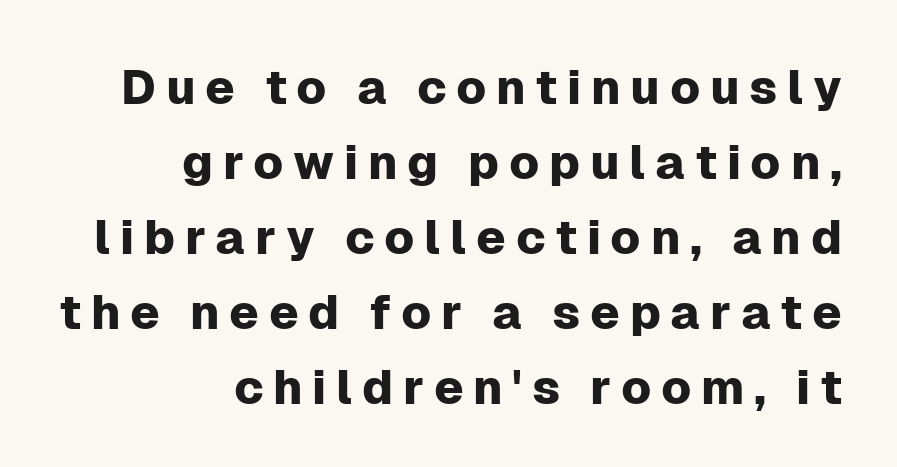
Q: Is the text italic (slanted)? A: No, it is upright.
Q: Is the typeface a serif or a sans-serif typeface? A: Sans-serif.
Q: Is the text underlined? A: No.
Q: How is the paragraph aligned? A: Right-aligned.
Q: Is the spacing between letters normal or unusually wide? A: Unusually wide.
Q: Is the spacing between lines tight, normal or loose? A: Normal.
Q: Width (condensed, normal, or wide)? A: Normal.
Q: Stroke contrast? A: Low.
Q: x-height? A: Medium.
Q: Monospaced? A: No.
